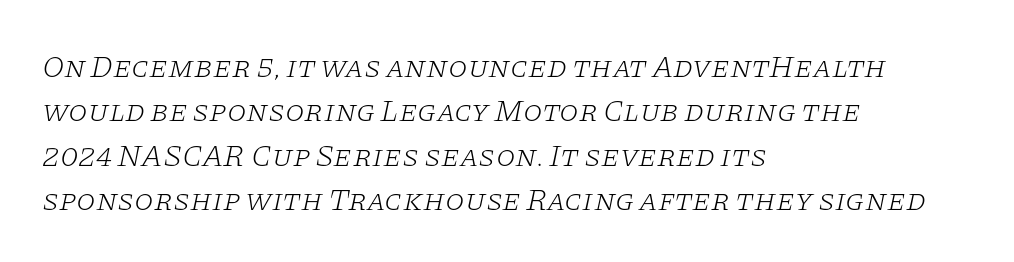
The image shows 31 px light, wide serif type, italic (leaning right); set left-aligned, normal line spacing (1.43x), normal letter spacing, not underlined; low stroke contrast and a large x-height.
